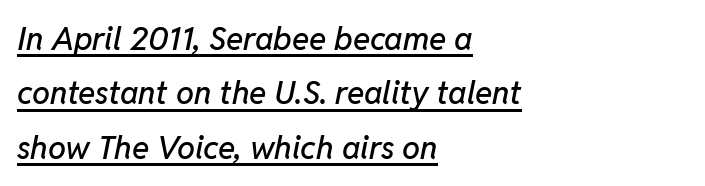
{"italic": "yes", "lean": "right", "slant_degrees": 11, "width": "normal", "stroke_contrast": "low", "x_height": "medium", "monospaced": "no", "underline": "yes", "align": "left", "line_spacing": "normal", "line_spacing_ratio": 1.7, "letter_spacing": "normal", "letter_spacing_em": 0.0, "glyph_px": 32}
